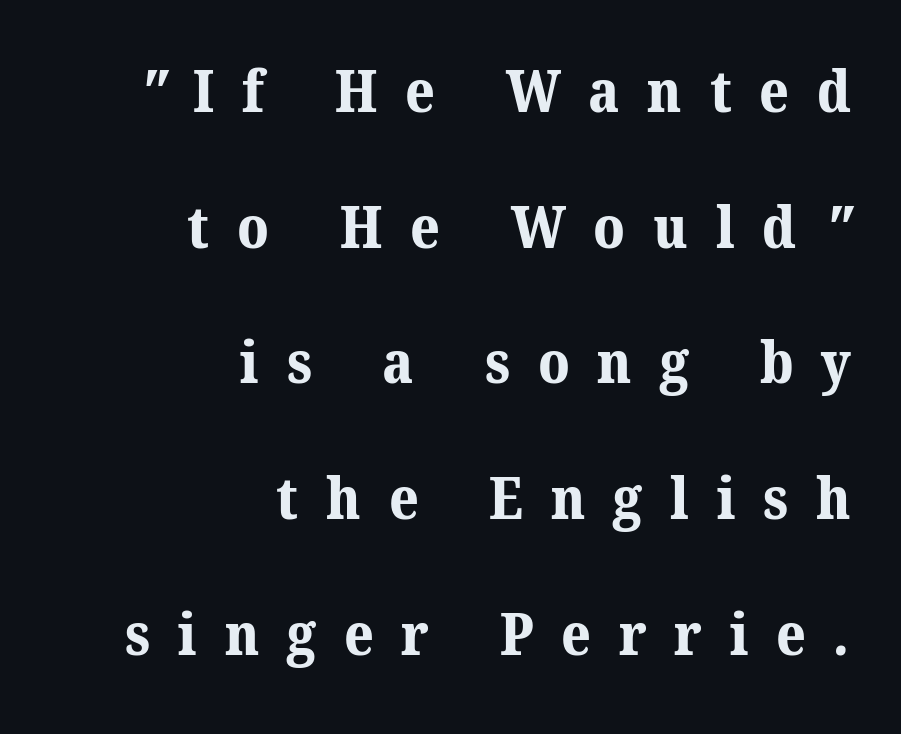
The image shows 58 px bold serif type; set right-aligned, loose line spacing (2.34x), unusually wide letter spacing (+0.48 em), not underlined; medium stroke contrast and a medium x-height.
